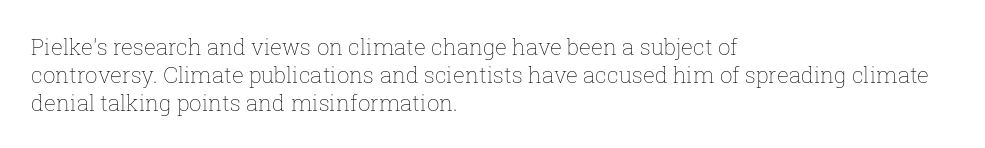
The image shows 22 px text type, upright; set left-aligned, normal line spacing (1.27x), normal letter spacing, not underlined.
